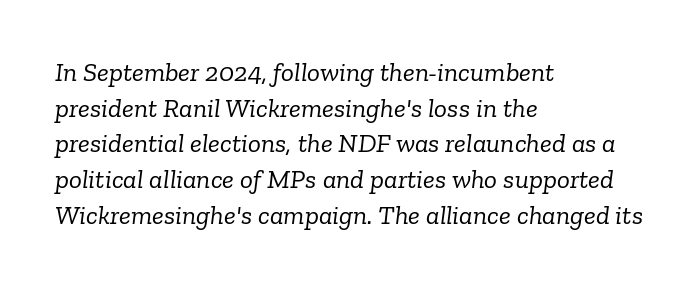
{"italic": "yes", "lean": "right", "slant_degrees": 6, "bold": "no", "underline": "no", "align": "left", "line_spacing": "normal", "line_spacing_ratio": 1.32, "letter_spacing": "normal", "letter_spacing_em": 0.0, "glyph_px": 27}
